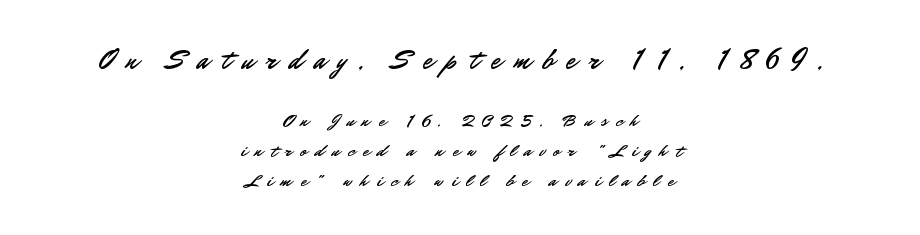
Q: Is the text italic (slanted)? A: Yes.
Q: Is the text underlined? A: No.
Q: How is the paragraph aligned? A: Centered.
Q: Is the spacing between letters normal or unusually wide? A: Unusually wide.
Q: Is the spacing between lines tight, normal or loose? A: Normal.
Q: Which block of text is set in a larger size, the first (top) or the second (bottom)? A: The first (top) one.
